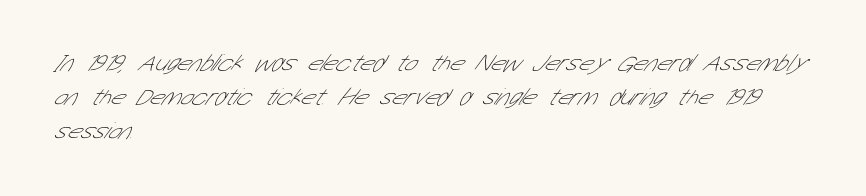
This rendering uses left alignment, leaving the right contour irregular. The space beneath each line is pristine and unruled. The passage shown stacks its lines at a standard gap. Inter-character spacing is left at the font's built-in metrics. Weight class: somewhere from thin through regular.
